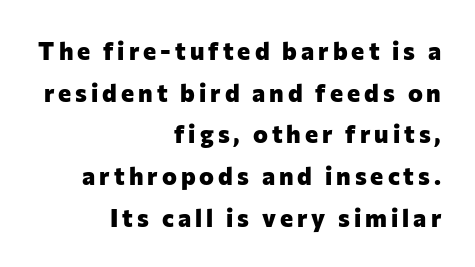
The image shows 25 px bold type, upright; set right-aligned, normal line spacing (1.67x), not underlined.
